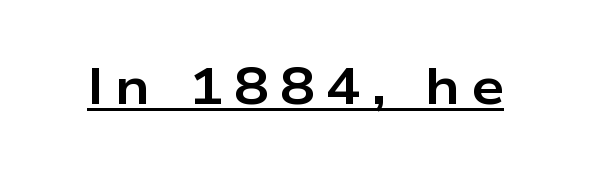
{"serif": "no", "italic": "no", "bold": "yes", "weight": "bold", "width": "wide", "stroke_contrast": "low", "x_height": "medium", "monospaced": "no", "underline": "yes", "letter_spacing": "wide", "letter_spacing_em": 0.21, "glyph_px": 52}
